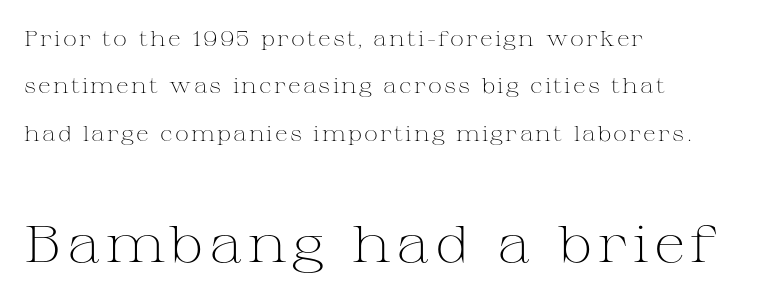
{"serif": "yes", "italic": "no", "bold": "no", "weight": "light", "width": "wide", "stroke_contrast": "medium", "x_height": "medium", "monospaced": "no", "underline": "no", "align": "left", "line_spacing": "loose", "line_spacing_ratio": 2.26, "larger_block": "second", "size_ratio": 2.48, "glyph_px": 52}
